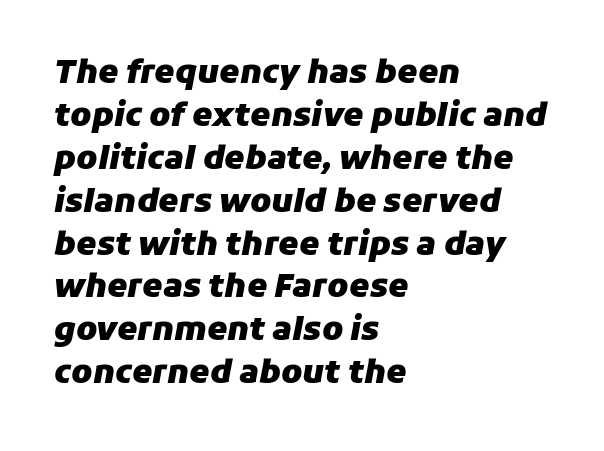
The passage shown is typed in a proportional face where columns would drift. All the whitespace from short lines collects on the right. Look at the stroke-to-counter ratio: heavy, a bold. Honestly, the letter spacing is just normal — you wouldn't notice it.
